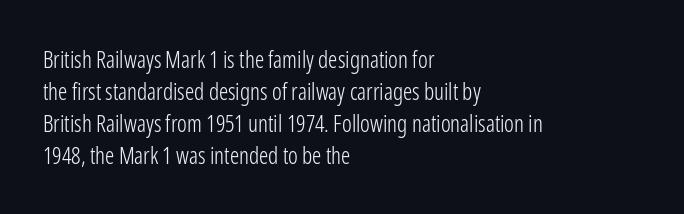
{"italic": "no", "bold": "no", "underline": "no", "align": "left", "line_spacing": "normal", "line_spacing_ratio": 1.39, "letter_spacing": "normal", "letter_spacing_em": 0.0, "glyph_px": 23}
